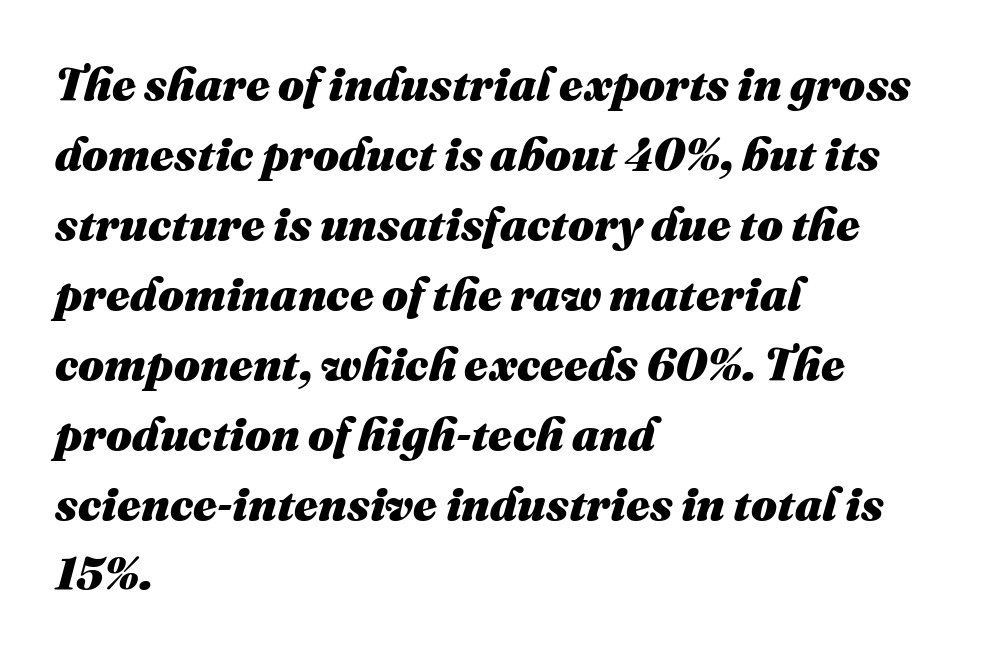
{"italic": "yes", "lean": "right", "slant_degrees": 16, "bold": "yes", "weight": "heavy", "width": "normal", "stroke_contrast": "medium", "x_height": "medium", "monospaced": "no", "underline": "no", "align": "left", "line_spacing": "normal", "line_spacing_ratio": 1.52, "letter_spacing": "normal", "letter_spacing_em": 0.0, "glyph_px": 46}
